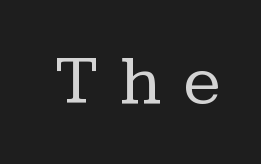
The image shows 70 px regular-weight serif type, upright; set unusually wide letter spacing (+0.32 em), not underlined; low stroke contrast and a medium x-height.
